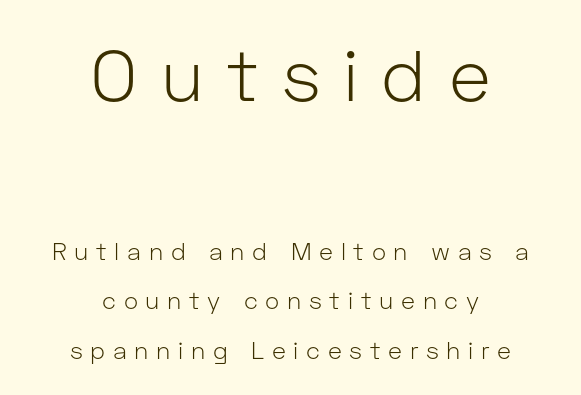
Does the leading feel generous? Absolutely, it's lavish. These lines are centered, leaving both edges ragged. The first block has been scaled up relative to the second. The rendering inserts visible extra space after every character. You can tell from the bare stems that sans-serif type was used. The characters are drawn with everyday or finer stroke widths.
